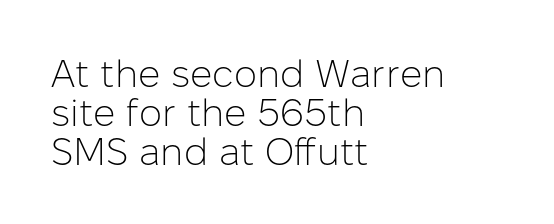
The letterforms sit at book weight or below. Which margin do the lines hug? The left one — the right edge is uneven. Do the letters lean? They stand straight. Line spacing here is tight. Students, note that the glyphs here touch the page at normal intervals.
